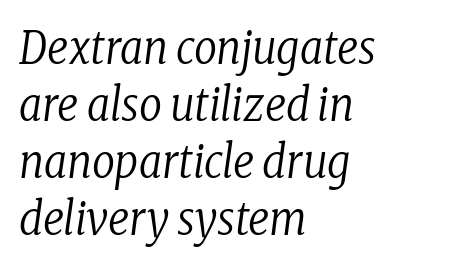
In terms of leading, this rendering sits right in the middle. Does the copy run flush right? No — it runs flush left. Weight: regular or lighter. Glyph-to-glyph distance matches everyday printed text. Would a proofreader flag this as italicized? Yes. Typographically, this falls in the serif category.
